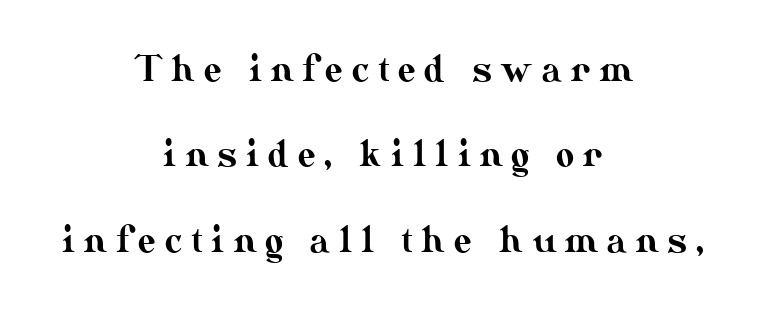
{"italic": "no", "width": "normal", "stroke_contrast": "medium", "x_height": "small", "monospaced": "no", "underline": "no", "align": "center", "line_spacing": "loose", "line_spacing_ratio": 2.44, "letter_spacing": "wide", "letter_spacing_em": 0.26, "glyph_px": 35}
